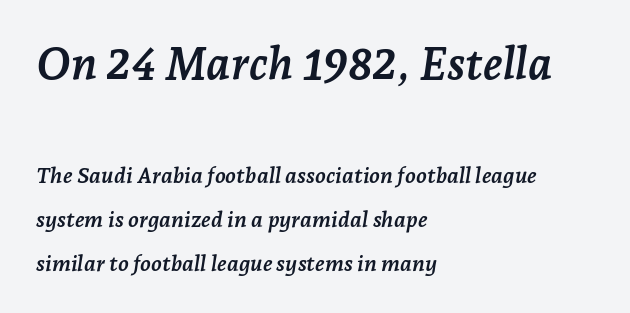
Q: Is the text bold? A: Yes.
Q: Is the text italic (slanted)? A: Yes, it leans right by about 7 degrees.
Q: Is the typeface a serif or a sans-serif typeface? A: Serif.
Q: Is the text underlined? A: No.
Q: How is the paragraph aligned? A: Left-aligned.
Q: Is the spacing between letters normal or unusually wide? A: Normal.
Q: Is the spacing between lines tight, normal or loose? A: Loose.
Q: Which block of text is set in a larger size, the first (top) or the second (bottom)? A: The first (top) one.
Q: Width (condensed, normal, or wide)? A: Normal.
Q: Stroke contrast? A: Low.
Q: x-height? A: Medium.
Q: Monospaced? A: No.
